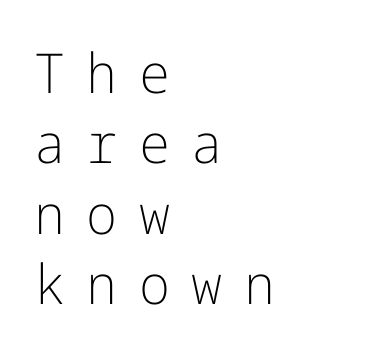
This reads as an unemphasized weight, regular at the heaviest. Grotesque or geometric, the face here clearly has no serifs. Honestly, the letter spacing is so wide it's the main thing you notice. The rows are spaced the way most documents space them.
